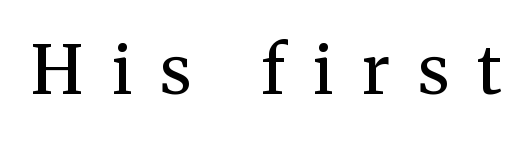
Each glyph is drawn with semibold strokes, heavier than normal yet not fully bold. To sum up the face: it has serifs. Upright lettering throughout. Note the varied advance widths — an 'i' is clearly narrower than an 'm'. Check the space under the baseline: it is left empty. Is the letter spacing exaggerated? Yes — the characters are pushed far apart.
